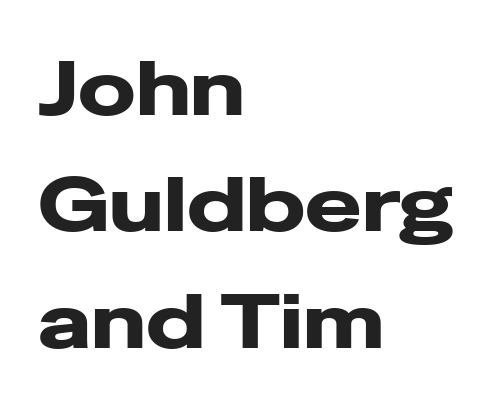
{"serif": "no", "italic": "no", "bold": "yes", "weight": "heavy", "width": "wide", "stroke_contrast": "low", "x_height": "medium", "monospaced": "no", "underline": "no", "align": "left", "line_spacing": "normal", "line_spacing_ratio": 1.53, "letter_spacing": "normal", "letter_spacing_em": 0.0, "glyph_px": 76}
